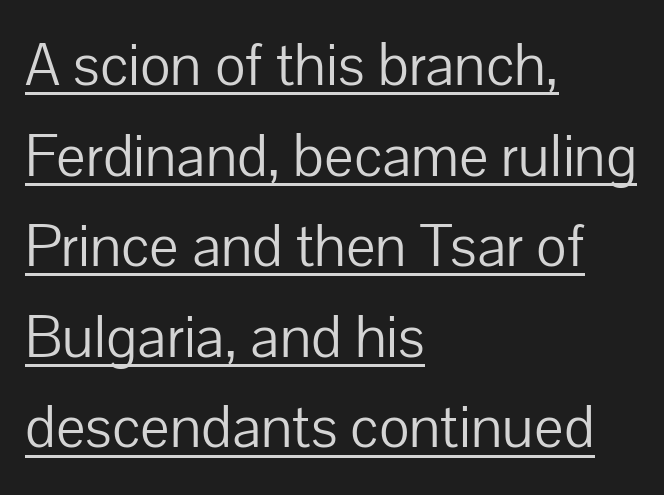
The image shows 62 px light sans-serif type, upright; set left-aligned, normal line spacing (1.46x), normal letter spacing, underlined; low stroke contrast and a medium x-height.
